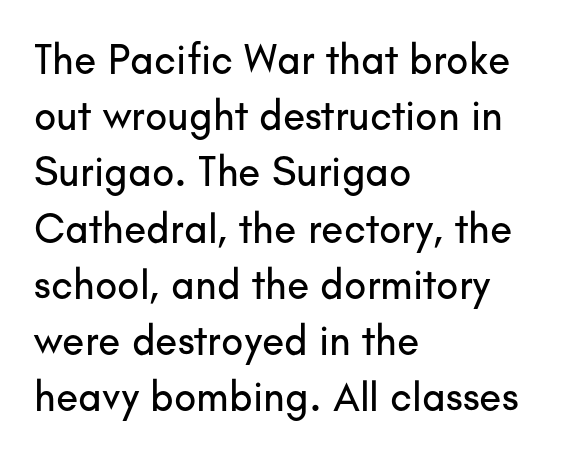
{"serif": "no", "italic": "no", "width": "normal", "stroke_contrast": "low", "x_height": "small", "monospaced": "no", "underline": "no", "align": "left", "line_spacing": "normal", "line_spacing_ratio": 1.37, "letter_spacing": "normal", "letter_spacing_em": 0.0, "glyph_px": 41}
